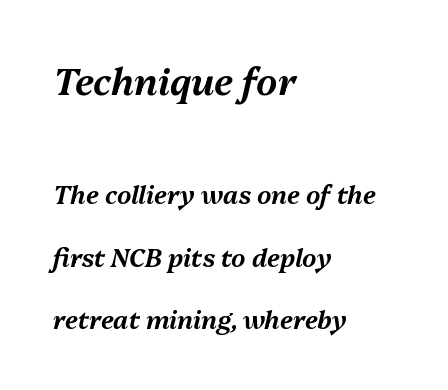
The image shows 37 px text type, italic (leaning right); set left-aligned, loose line spacing (2.5x), normal letter spacing, not underlined; the first (top) block is 1.48x larger; medium stroke contrast and a medium x-height.
